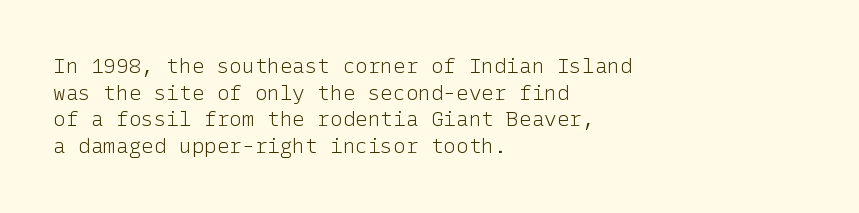
Summary of weight: not heavy and not bold. The vertical gap from one line to the next is medium. The type is set solid horizontally, with unmodified tracking. No italicization has been applied; the sample stays upright. The paragraph shown leans on its left margin. The gap between lines stays unmarked.
